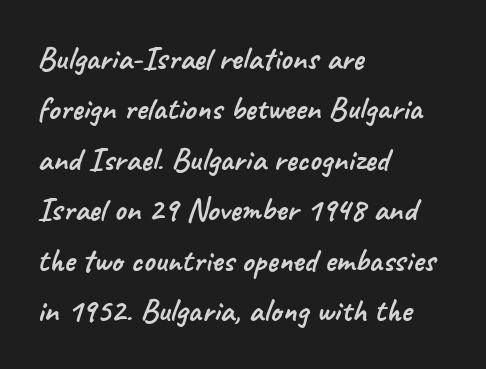
{"serif": "no", "width": "normal", "stroke_contrast": "low", "x_height": "small", "monospaced": "no", "underline": "no", "align": "left", "line_spacing": "normal", "line_spacing_ratio": 1.53, "letter_spacing": "normal", "letter_spacing_em": 0.0, "glyph_px": 33}
